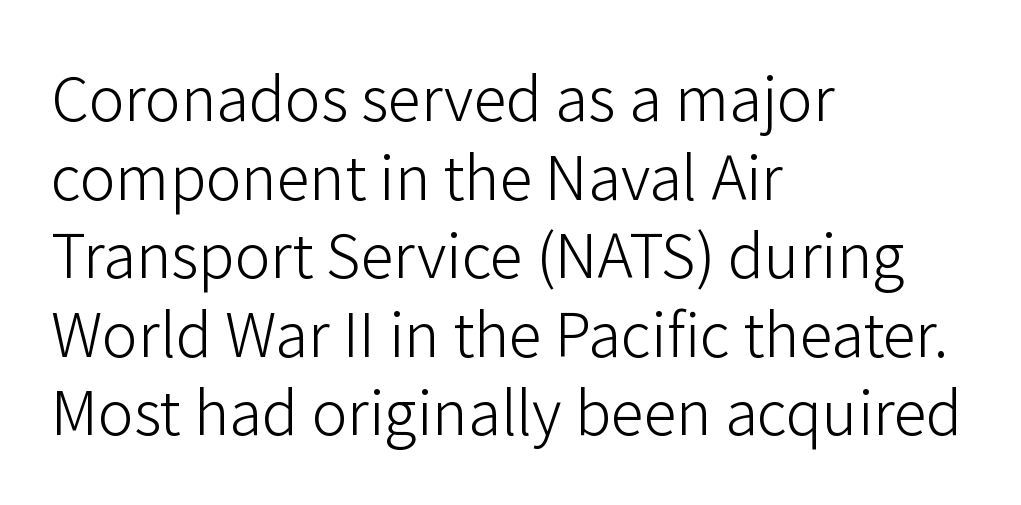
Q: Is the text bold? A: No.
Q: Is the text italic (slanted)? A: No, it is upright.
Q: Is the typeface a serif or a sans-serif typeface? A: Sans-serif.
Q: Is the text underlined? A: No.
Q: How is the paragraph aligned? A: Left-aligned.
Q: Is the spacing between letters normal or unusually wide? A: Normal.
Q: Is the spacing between lines tight, normal or loose? A: Normal.
Q: Width (condensed, normal, or wide)? A: Normal.
Q: Stroke contrast? A: Low.
Q: x-height? A: Medium.
Q: Monospaced? A: No.
